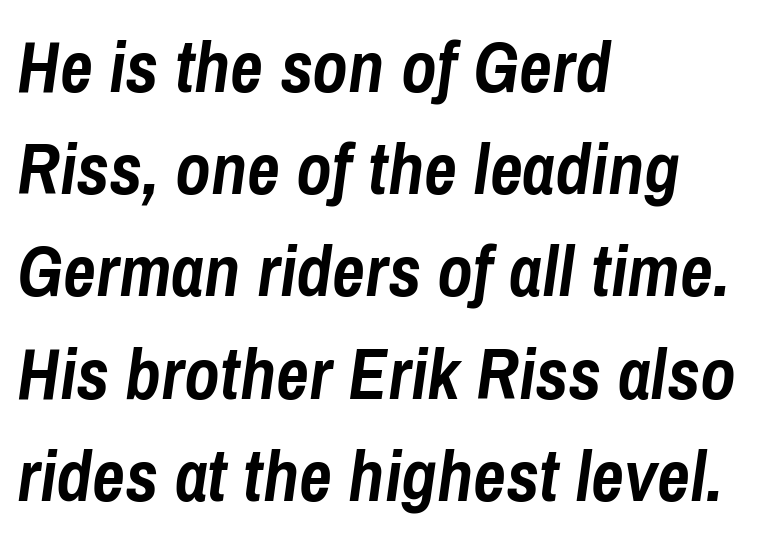
The compositor pushed each line to the left boundary. Strong, thick strokes mark this as bold type. A clean baseline with only descenders dipping below it. These lines are rendered in a variable-pitch font.
